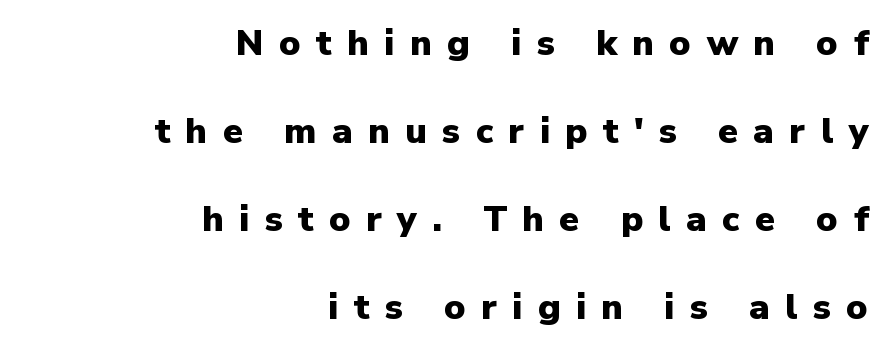
The image shows 36 px heavy sans-serif type, upright; set right-aligned, loose line spacing (2.44x), unusually wide letter spacing (+0.43 em), not underlined; low stroke contrast and a medium x-height.
